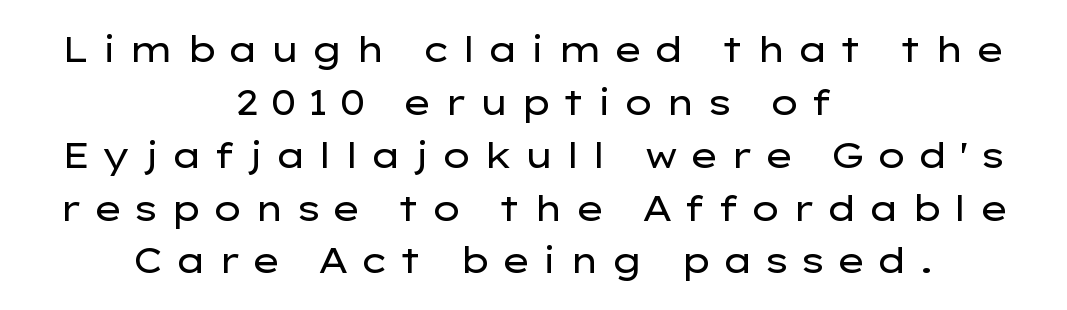
Q: Is the text bold? A: No.
Q: Is the text italic (slanted)? A: No, it is upright.
Q: Is the typeface a serif or a sans-serif typeface? A: Sans-serif.
Q: Is the text underlined? A: No.
Q: How is the paragraph aligned? A: Centered.
Q: Is the spacing between letters normal or unusually wide? A: Unusually wide.
Q: Is the spacing between lines tight, normal or loose? A: Normal.
Q: Width (condensed, normal, or wide)? A: Wide.
Q: Stroke contrast? A: Low.
Q: x-height? A: Medium.
Q: Monospaced? A: No.
